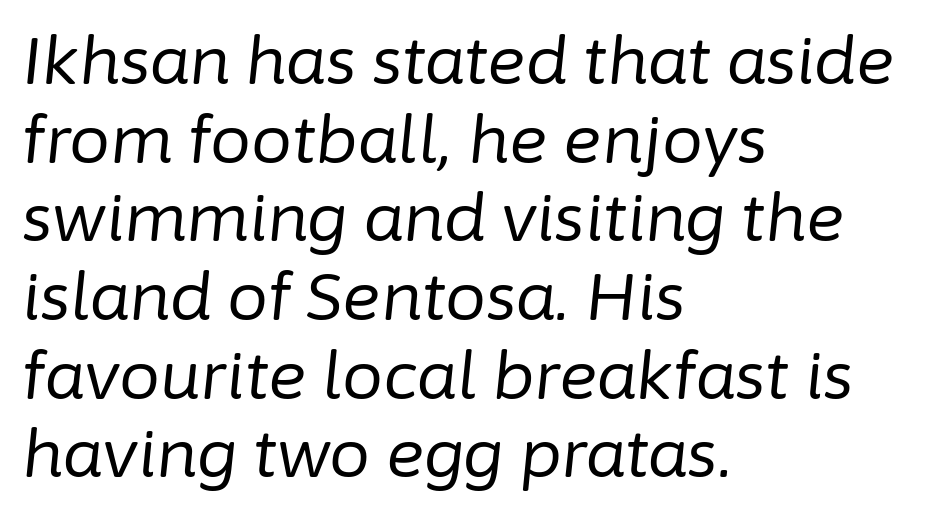
Compared with ordinary roman type, these characters are visibly tilted. Observe the ordinary spacing: letters are neighbours, not strangers. Honestly, there is no underline to notice here at all. These lines are rendered in a variable-pitch font.
